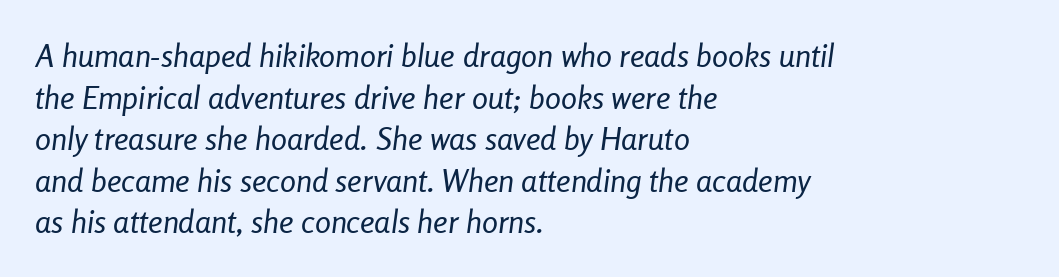
{"italic": "yes", "lean": "right", "slant_degrees": 8, "bold": "no", "weight": "regular", "width": "condensed", "stroke_contrast": "low", "x_height": "medium", "monospaced": "no", "underline": "no", "align": "left", "line_spacing": "normal", "line_spacing_ratio": 1.3, "letter_spacing": "normal", "letter_spacing_em": 0.0, "glyph_px": 32}
